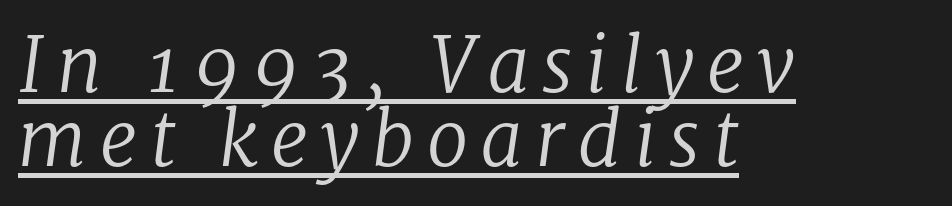
{"serif": "yes", "italic": "yes", "lean": "right", "slant_degrees": 8, "bold": "no", "weight": "regular", "width": "normal", "stroke_contrast": "low", "x_height": "medium", "monospaced": "no", "underline": "yes", "align": "left", "line_spacing": "tight", "line_spacing_ratio": 0.99, "glyph_px": 75}
